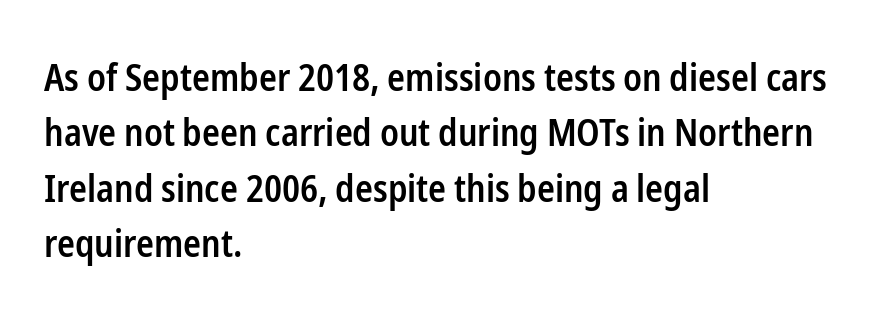
The image shows 37 px semibold, condensed sans-serif type, upright; set left-aligned, normal line spacing (1.5x), normal letter spacing, not underlined; low stroke contrast and a medium x-height.
